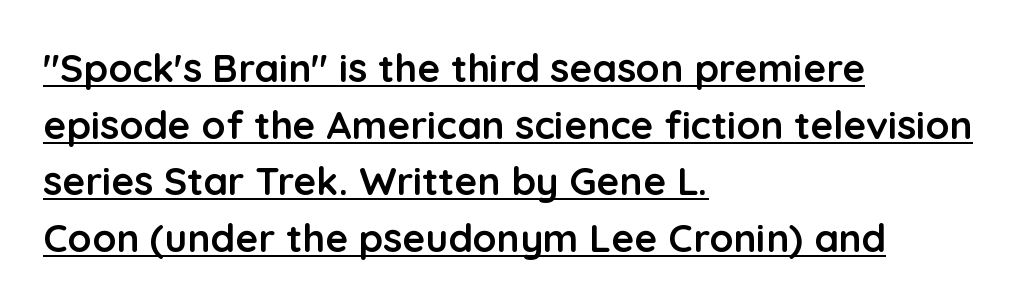
Ordinary non-slanted type is in use. The characters display no serif detailing; their extremities are plain. The rendering uses natural spacing where letterforms have individual widths. Horizontal bands of white between lines are of average thickness. Words appear dense and cohesive because spacing is normal. Is the block centered? No — it sits flush against the left margin.
